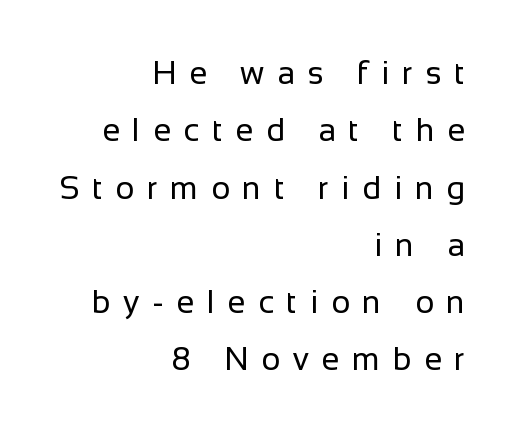
{"serif": "no", "italic": "no", "bold": "no", "weight": "regular", "width": "normal", "stroke_contrast": "low", "x_height": "medium", "monospaced": "no", "underline": "no", "align": "right", "line_spacing_ratio": 1.79, "letter_spacing": "wide", "letter_spacing_em": 0.4, "glyph_px": 32}
